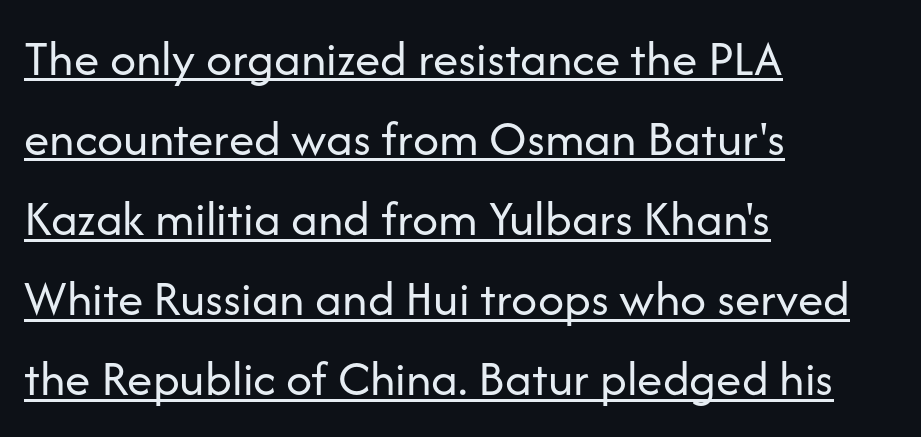
Q: Is the text bold? A: No.
Q: Is the text italic (slanted)? A: No, it is upright.
Q: Is the typeface a serif or a sans-serif typeface? A: Sans-serif.
Q: Is the text underlined? A: Yes.
Q: How is the paragraph aligned? A: Left-aligned.
Q: Is the spacing between letters normal or unusually wide? A: Normal.
Q: Is the spacing between lines tight, normal or loose? A: Normal.
Q: Width (condensed, normal, or wide)? A: Normal.
Q: Stroke contrast? A: Low.
Q: x-height? A: Medium.
Q: Monospaced? A: No.
